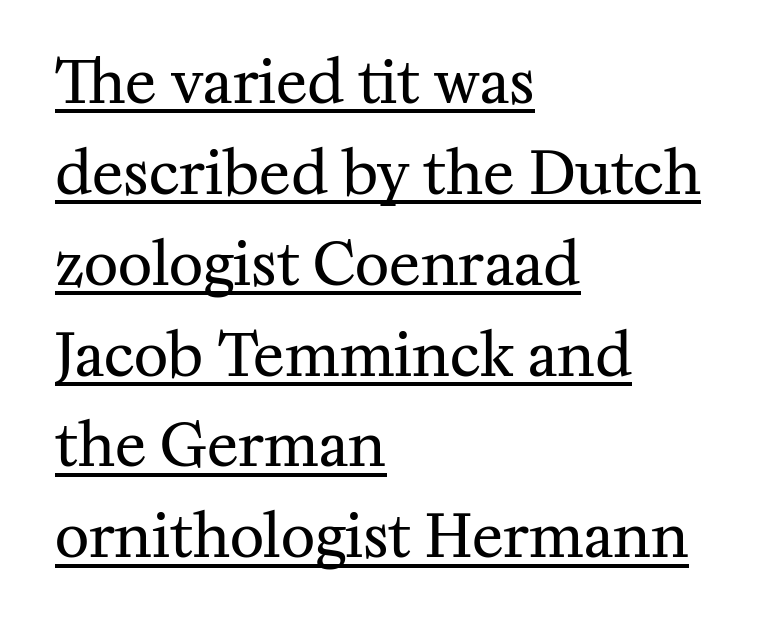
Q: Is the text bold? A: No.
Q: Is the text italic (slanted)? A: No, it is upright.
Q: Is the typeface a serif or a sans-serif typeface? A: Serif.
Q: Is the text underlined? A: Yes.
Q: How is the paragraph aligned? A: Left-aligned.
Q: Is the spacing between letters normal or unusually wide? A: Normal.
Q: Is the spacing between lines tight, normal or loose? A: Normal.
Q: Width (condensed, normal, or wide)? A: Normal.
Q: Stroke contrast? A: Medium.
Q: x-height? A: Medium.
Q: Monospaced? A: No.
